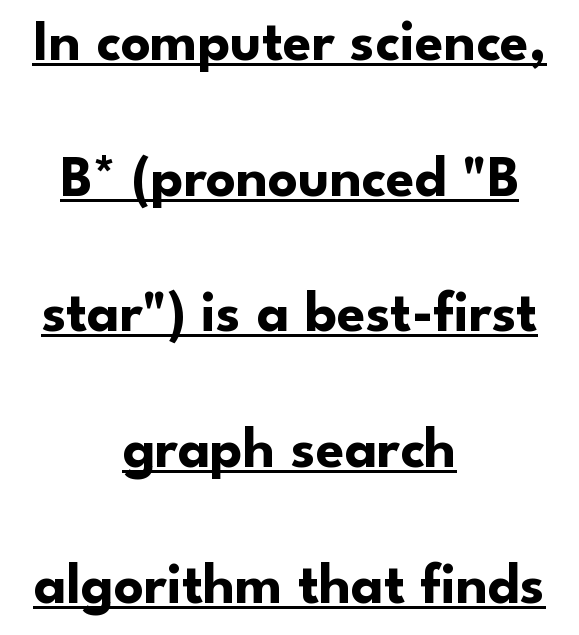
{"serif": "no", "italic": "no", "bold": "yes", "weight": "bold", "width": "normal", "stroke_contrast": "low", "x_height": "small", "monospaced": "no", "underline": "yes", "align": "center", "line_spacing": "loose", "line_spacing_ratio": 2.34, "letter_spacing": "normal", "letter_spacing_em": 0.0, "glyph_px": 58}
